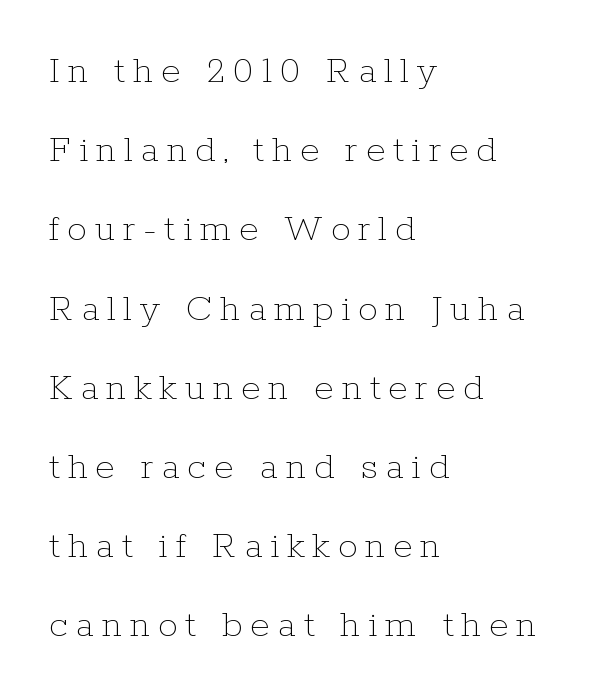
Q: Is the text bold? A: No.
Q: Is the text italic (slanted)? A: No, it is upright.
Q: Is the text underlined? A: No.
Q: How is the paragraph aligned? A: Left-aligned.
Q: Is the spacing between lines tight, normal or loose? A: Loose.
Q: Width (condensed, normal, or wide)? A: Normal.
Q: Stroke contrast? A: Low.
Q: x-height? A: Medium.
Q: Monospaced? A: No.
